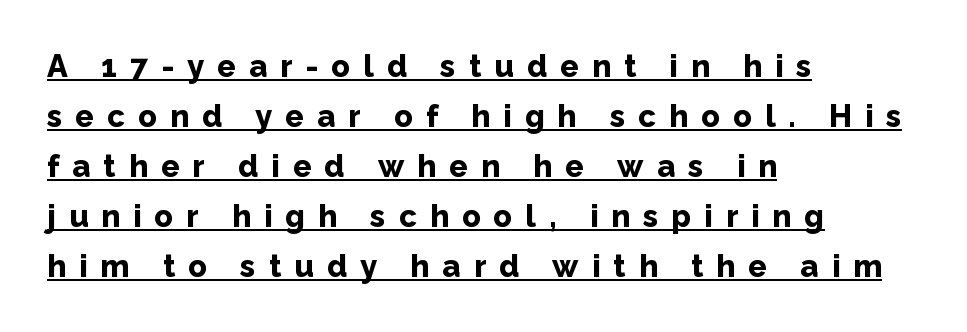
Every stem runs plumb, perpendicular to the baseline. Strong, thick strokes mark this as bold type. Notice how descenders clear the ascenders below comfortably — that's standard leading. Varying glyph widths throughout — classic text-font behaviour.
